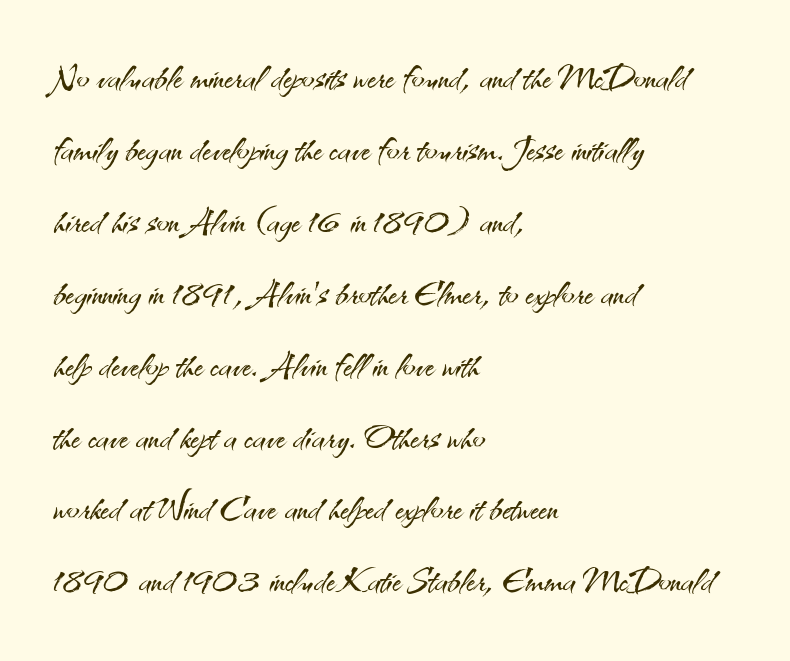
Leading matches the norm, producing a regular column. Each stroke keeps to a modest, everyday thickness or less. This rendering employs a face without finishing strokes, i.e., a sans-serif. Type without underlining. Layout note: lines flush left. A typesetter would call this proportional, since set widths differ per character.
